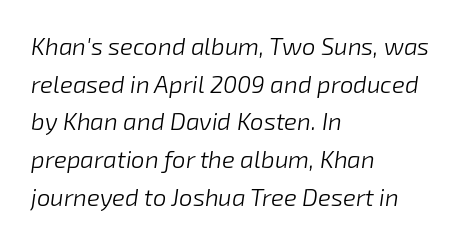
The image shows 24 px text type, italic (leaning right); set left-aligned, normal line spacing (1.57x), normal letter spacing, not underlined.
